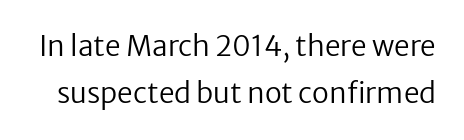
Tall strokes in this sample are plumb rather than angled. Plain, unruled lines of type. Is the type heavy? It reads as light-to-regular instead. A typesetter would call this leading conventional body-copy spacing. Look at the bottom of the vertical strokes: they stop flat, with no serifs.
